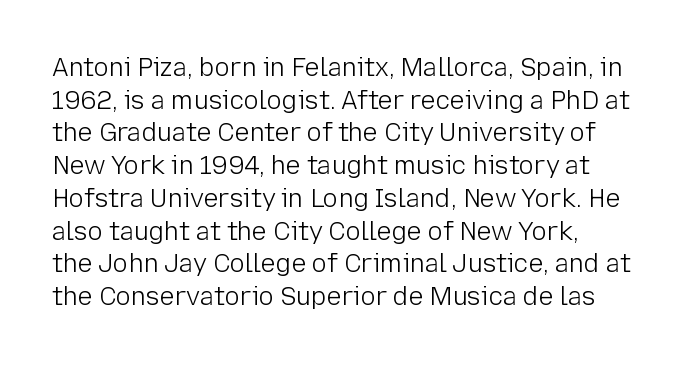
What's the leading like? Ordinary, nothing unusual. The passage shown has conventional tracking throughout. The typography opts for an upright posture over an oblique one. The passage is arranged the way most books set body copy — flush left.
